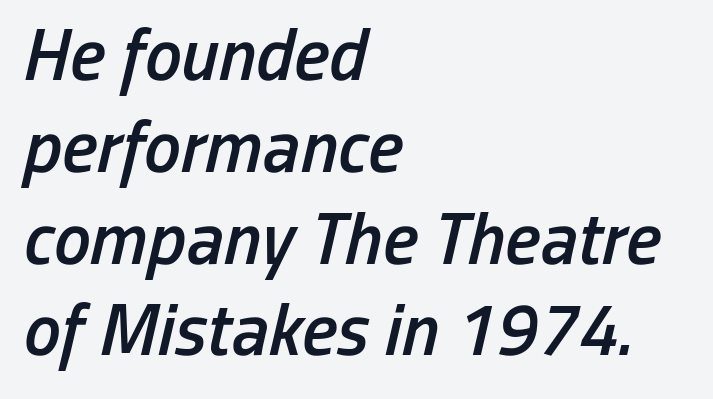
The image shows 74 px semibold, condensed type, italic (leaning right); set left-aligned, line spacing 1.24x, normal letter spacing, not underlined; low stroke contrast and a medium x-height.
